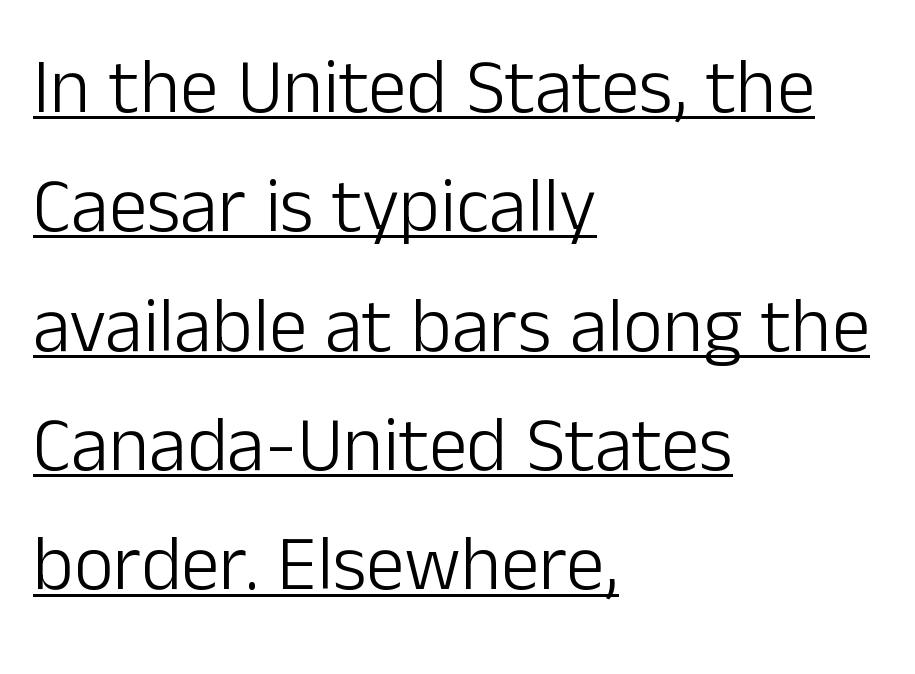
Observe the absence of serifs on each vertical stroke in this sample. Each letter keeps its own natural width here, so spacing adapts to shape. Left-aligned paragraph, ragged on the right. Is there much room between lines? A standard amount, neither cramped nor airy. A continuous stroke trails under the words, as in a hyperlink. Short note: letters normally spaced.
